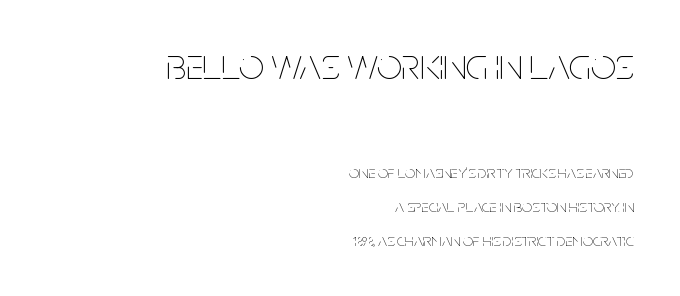
Unbolded letterforms with no extra heft. This rendering leaves character spacing at its baseline value. The font's upright variant was chosen for this text. Each letter keeps its own natural width here, so spacing adapts to shape. Reading down the block, your eye finds every line finishing at a fixed right position.
